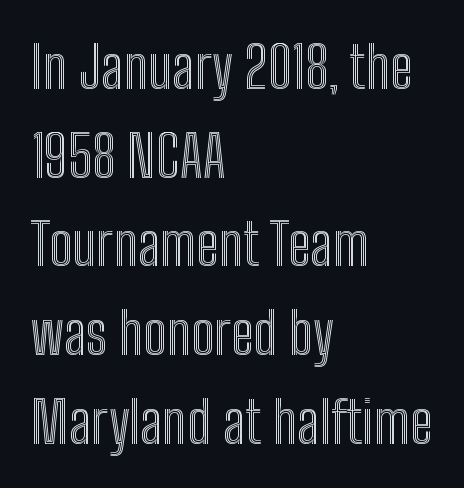
Q: Is the text italic (slanted)? A: No, it is upright.
Q: Is the text underlined? A: No.
Q: How is the paragraph aligned? A: Left-aligned.
Q: Is the spacing between letters normal or unusually wide? A: Normal.
Q: Is the spacing between lines tight, normal or loose? A: Normal.
Q: Width (condensed, normal, or wide)? A: Condensed.
Q: x-height? A: Medium.
Q: Monospaced? A: No.
